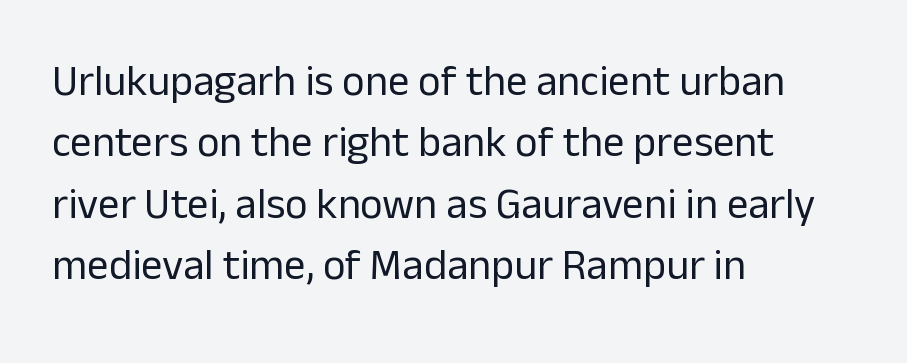
{"serif": "no", "italic": "no", "bold": "no", "weight": "regular", "width": "normal", "stroke_contrast": "low", "x_height": "medium", "monospaced": "no", "underline": "no", "align": "left", "line_spacing": "normal", "line_spacing_ratio": 1.43, "letter_spacing": "normal", "letter_spacing_em": 0.0, "glyph_px": 43}
